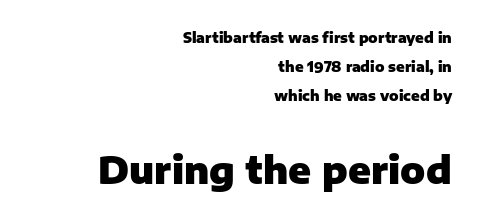
{"serif": "no", "italic": "no", "bold": "yes", "weight": "heavy", "width": "normal", "stroke_contrast": "low", "x_height": "medium", "monospaced": "no", "underline": "no", "align": "right", "line_spacing": "loose", "line_spacing_ratio": 2.07, "letter_spacing": "normal", "letter_spacing_em": 0.0, "larger_block": "second", "size_ratio": 2.64, "glyph_px": 37}
